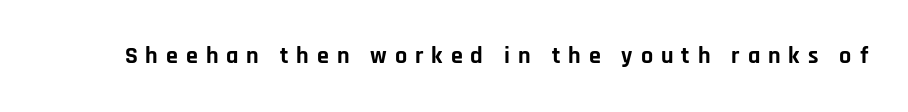
{"italic": "no", "bold": "yes", "underline": "no", "letter_spacing": "wide", "letter_spacing_em": 0.33, "glyph_px": 24}
